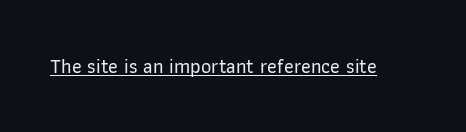
Q: Is the text italic (slanted)? A: No, it is upright.
Q: Is the text underlined? A: Yes.
Q: Is the spacing between letters normal or unusually wide? A: Normal.
